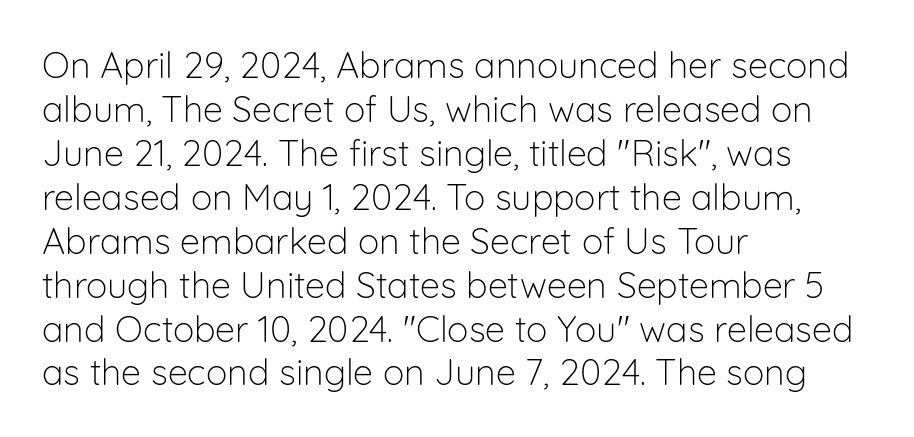
Alignment: flush left. Are there feet on the stems? There aren't — it's a sans. Nope, not italic — everything's standing straight. Heaviness? Minimal to ordinary, like unemphasized prose. Here the designer chose a conventional face with non-uniform glyph widths.
